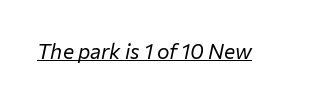
The image shows 21 px text type, italic (leaning right); set normal letter spacing, underlined.
